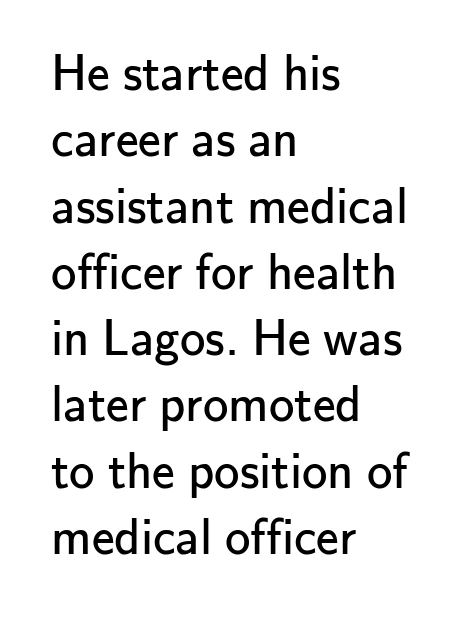
{"serif": "no", "italic": "no", "bold": "no", "weight": "regular", "width": "normal", "stroke_contrast": "low", "x_height": "small", "monospaced": "no", "underline": "no", "align": "left", "line_spacing": "normal", "line_spacing_ratio": 1.3, "letter_spacing": "normal", "letter_spacing_em": 0.0, "glyph_px": 51}
